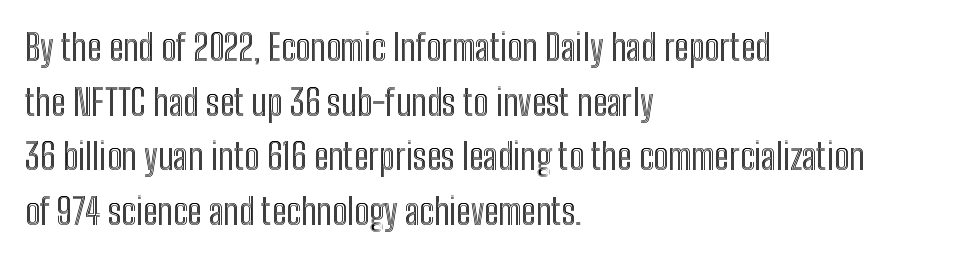
{"italic": "no", "width": "condensed", "x_height": "medium", "monospaced": "no", "underline": "no", "align": "left", "line_spacing": "normal", "line_spacing_ratio": 1.52, "letter_spacing": "normal", "letter_spacing_em": 0.0, "glyph_px": 36}
